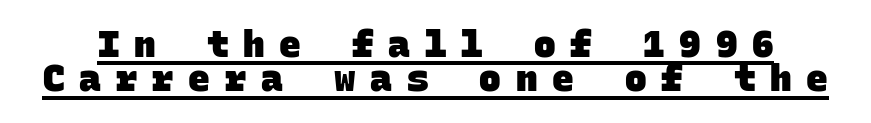
{"serif": "no", "bold": "yes", "weight": "heavy", "width": "normal", "stroke_contrast": "low", "x_height": "large", "monospaced": "yes", "underline": "yes", "line_spacing": "tight", "line_spacing_ratio": 0.95, "letter_spacing": "wide", "letter_spacing_em": 0.41, "glyph_px": 36}
